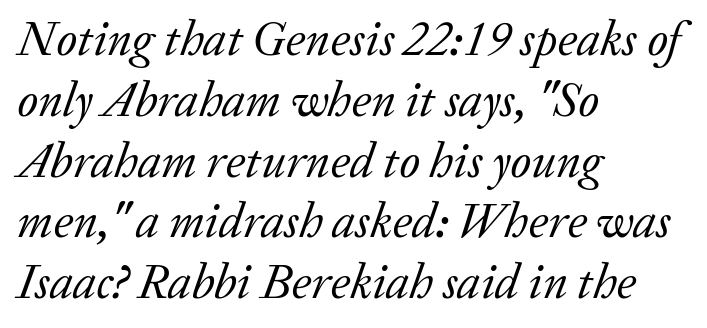
Q: Is the text bold? A: No.
Q: Is the text italic (slanted)? A: Yes, it leans right by about 20 degrees.
Q: Is the typeface a serif or a sans-serif typeface? A: Serif.
Q: Is the text underlined? A: No.
Q: How is the paragraph aligned? A: Left-aligned.
Q: Is the spacing between letters normal or unusually wide? A: Normal.
Q: Width (condensed, normal, or wide)? A: Normal.
Q: Stroke contrast? A: Low.
Q: x-height? A: Medium.
Q: Monospaced? A: No.
